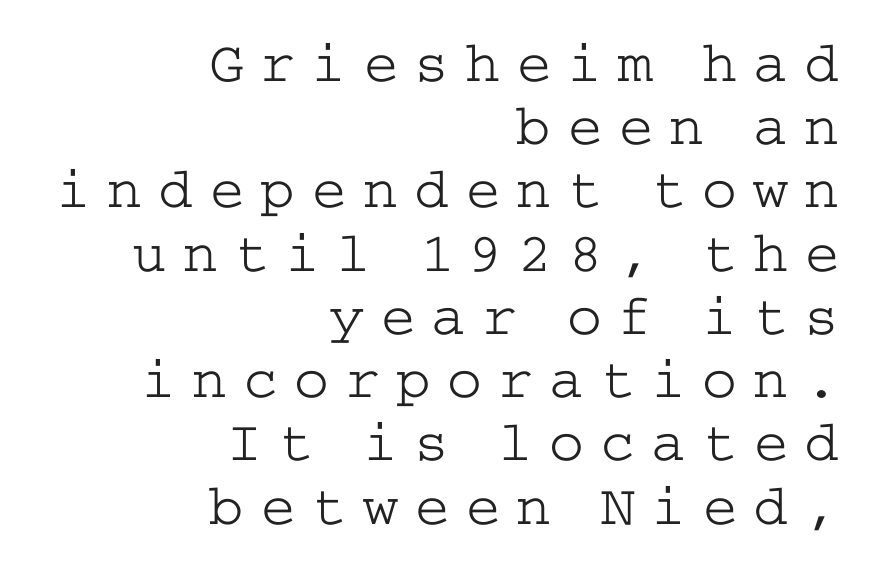
{"serif": "yes", "italic": "no", "bold": "no", "weight": "light", "width": "wide", "stroke_contrast": "low", "x_height": "medium", "underline": "no", "align": "right", "line_spacing": "tight", "line_spacing_ratio": 1.09, "letter_spacing": "wide", "letter_spacing_em": 0.28, "glyph_px": 58}
